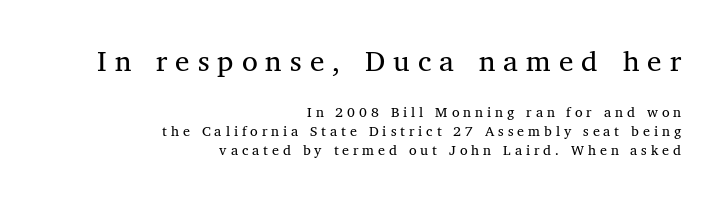
{"serif": "yes", "italic": "no", "bold": "no", "weight": "regular", "width": "normal", "stroke_contrast": "medium", "x_height": "medium", "monospaced": "no", "underline": "no", "align": "right", "line_spacing": "normal", "line_spacing_ratio": 1.34, "letter_spacing": "wide", "letter_spacing_em": 0.28, "larger_block": "first", "size_ratio": 2.07, "glyph_px": 29}
